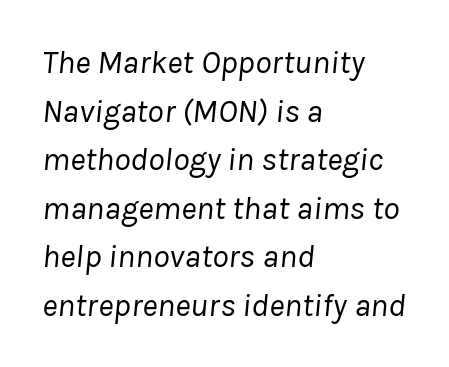
If you drew a line through each stem, it would be angled. Teacher's note: observe the even left margin — that is flush-left alignment. The font sits on the lighter half of the weight spectrum, regular included. Honestly, the letter spacing is just normal — you wouldn't notice it. This sample keeps an unexceptional amount of space between lines. The passage shown is typed in a proportional face where columns would drift.
